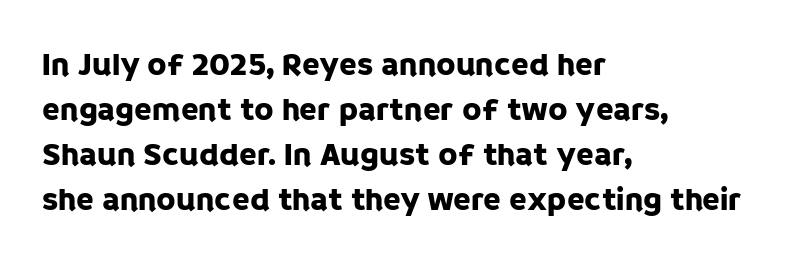
{"serif": "no", "italic": "no", "width": "normal", "stroke_contrast": "low", "x_height": "large", "monospaced": "no", "underline": "no", "align": "left", "line_spacing": "normal", "line_spacing_ratio": 1.41, "letter_spacing": "normal", "letter_spacing_em": 0.0, "glyph_px": 32}
